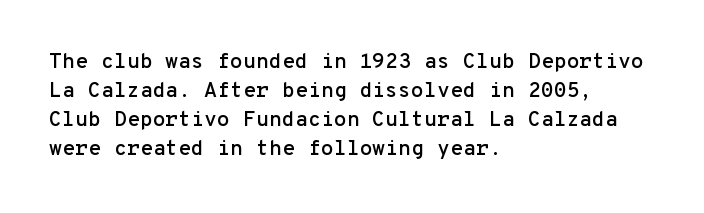
Q: Is the text italic (slanted)? A: No, it is upright.
Q: Is the text underlined? A: No.
Q: How is the paragraph aligned? A: Left-aligned.
Q: Is the spacing between letters normal or unusually wide? A: Normal.
Q: Is the spacing between lines tight, normal or loose? A: Normal.
